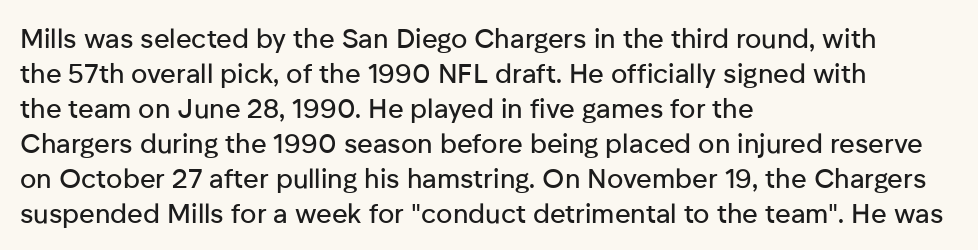
Q: Is the text italic (slanted)? A: No, it is upright.
Q: Is the text underlined? A: No.
Q: How is the paragraph aligned? A: Left-aligned.
Q: Is the spacing between letters normal or unusually wide? A: Normal.
Q: Is the spacing between lines tight, normal or loose? A: Normal.
